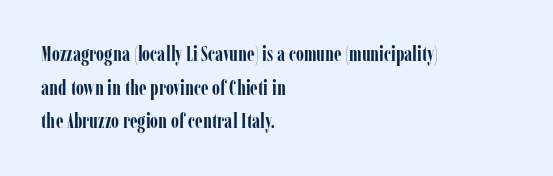
{"italic": "no", "bold": "yes", "underline": "no", "align": "left", "line_spacing": "normal", "line_spacing_ratio": 1.6, "letter_spacing": "normal", "letter_spacing_em": 0.0, "glyph_px": 21}
